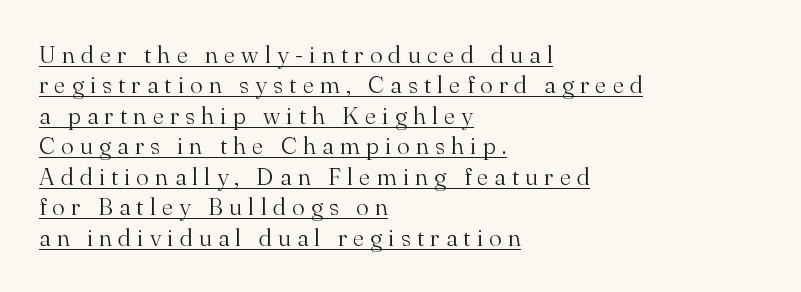
The image shows 24 px text type, upright; set left-aligned, normal line spacing (1.27x), unusually wide letter spacing (+0.26 em), underlined.
